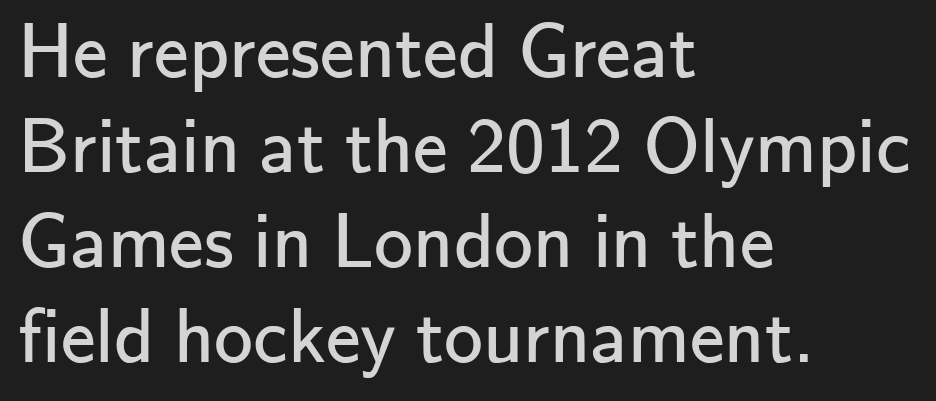
The image shows 78 px regular-weight sans-serif type, upright; set left-aligned, line spacing 1.22x, normal letter spacing, not underlined; low stroke contrast and a small x-height.
